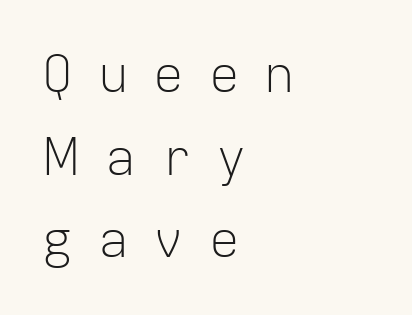
The image shows 51 px light sans-serif type, upright; set left-aligned, normal line spacing (1.62x), unusually wide letter spacing (+0.49 em), not underlined; low stroke contrast and a medium x-height.
